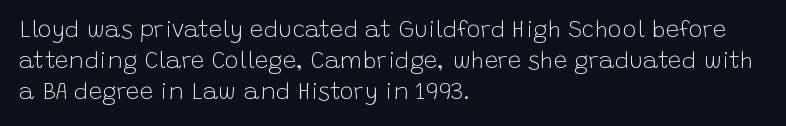
The ragged edge is on the right, which tells us the setting is flush left. The passage shown is not underscored anywhere. These lines were composed using upright roman letters. This sample uses plain, unmodified letter spacing. Reading down the column, the eye jumps a familiar distance to each next line.
